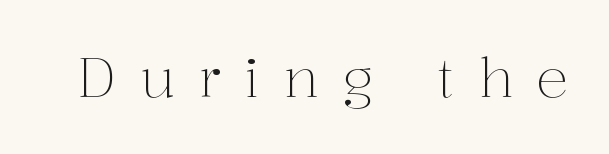
The image shows 54 px light serif type, upright; set unusually wide letter spacing (+0.44 em), not underlined; medium stroke contrast and a medium x-height.
